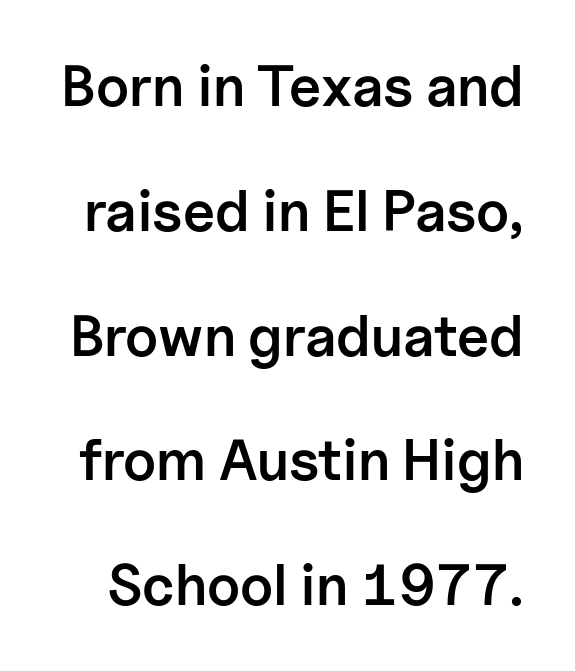
Q: Is the text bold? A: Semi-bold.
Q: Is the text italic (slanted)? A: No, it is upright.
Q: Is the typeface a serif or a sans-serif typeface? A: Sans-serif.
Q: Is the text underlined? A: No.
Q: Is the spacing between letters normal or unusually wide? A: Normal.
Q: Is the spacing between lines tight, normal or loose? A: Loose.
Q: Width (condensed, normal, or wide)? A: Normal.
Q: Stroke contrast? A: Low.
Q: x-height? A: Medium.
Q: Monospaced? A: No.
